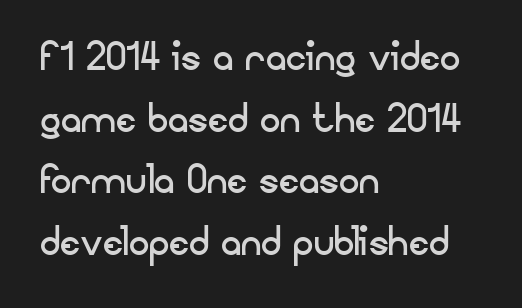
The gap between lines stays unmarked. The lettering holds an erect, upright posture throughout. This sample has the flowing, uneven cadence of proportional lettering. Each letter's strokes conclude bluntly, with no projecting serifs. Default kerning and tracking; the words read as compact shapes.
